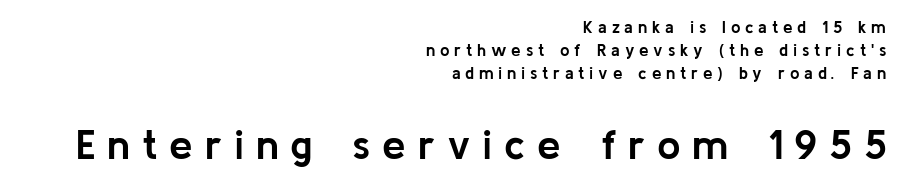
Q: Is the text bold? A: Yes.
Q: Is the text italic (slanted)? A: No, it is upright.
Q: Is the typeface a serif or a sans-serif typeface? A: Sans-serif.
Q: Is the text underlined? A: No.
Q: How is the paragraph aligned? A: Right-aligned.
Q: Is the spacing between letters normal or unusually wide? A: Unusually wide.
Q: Is the spacing between lines tight, normal or loose? A: Normal.
Q: Which block of text is set in a larger size, the first (top) or the second (bottom)? A: The second (bottom) one.
Q: Width (condensed, normal, or wide)? A: Normal.
Q: Stroke contrast? A: Low.
Q: x-height? A: Medium.
Q: Monospaced? A: No.
